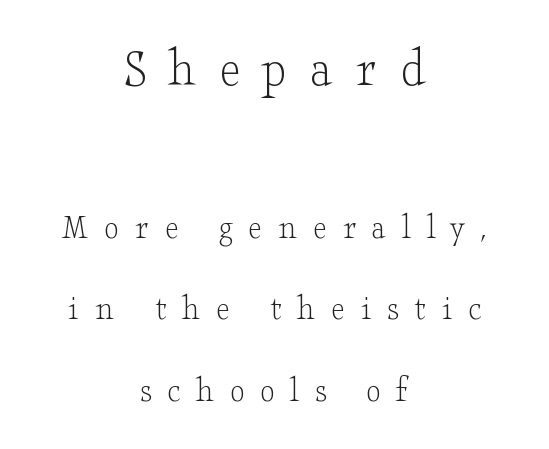
Tracking here is generous; glyphs stand well apart from one another. Varying glyph widths throughout — classic text-font behaviour. Italic? Not at all — the glyphs are vertical. The letters look calm and open, with moderate or lighter stems.
